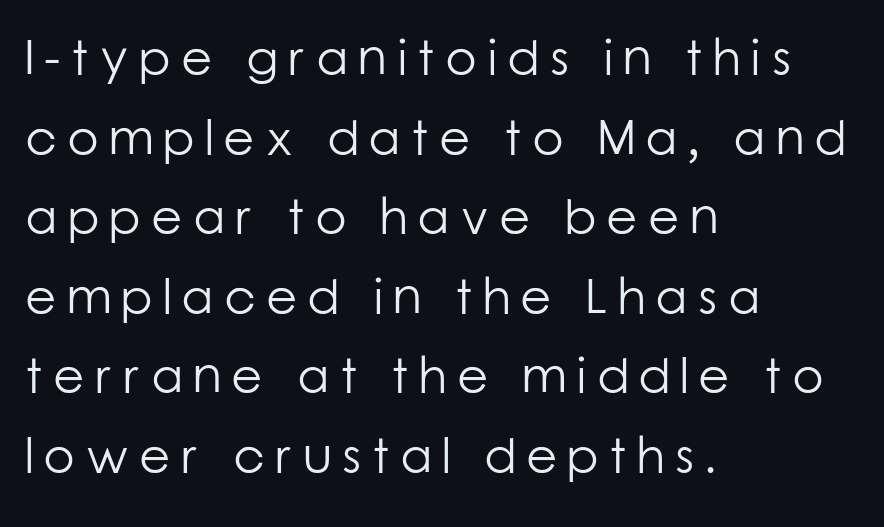
{"serif": "no", "italic": "no", "bold": "no", "weight": "light", "width": "normal", "stroke_contrast": "low", "x_height": "medium", "monospaced": "no", "underline": "no", "align": "left", "line_spacing": "normal", "line_spacing_ratio": 1.56, "glyph_px": 51}
